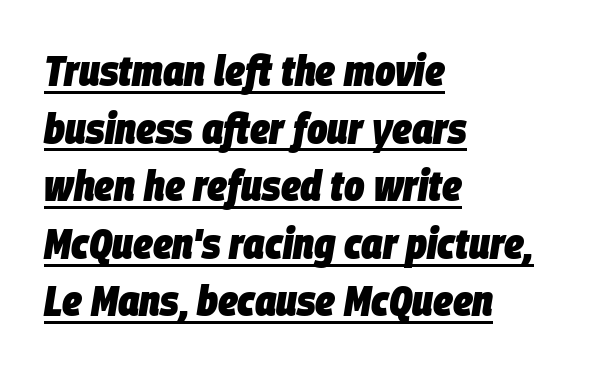
Q: Is the text bold? A: Yes.
Q: Is the text italic (slanted)? A: Yes, it leans right by about 9 degrees.
Q: Is the text underlined? A: Yes.
Q: How is the paragraph aligned? A: Left-aligned.
Q: Is the spacing between letters normal or unusually wide? A: Normal.
Q: Is the spacing between lines tight, normal or loose? A: Normal.
Q: Width (condensed, normal, or wide)? A: Condensed.
Q: Stroke contrast? A: Low.
Q: x-height? A: Large.
Q: Monospaced? A: No.
